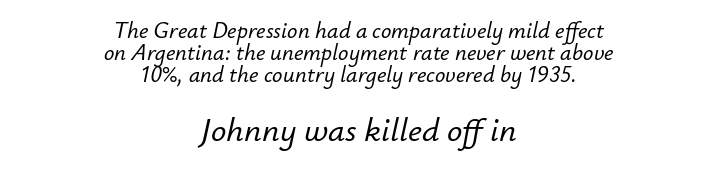
The face used here is rendered with its standard letterfit. This rendering features lettering with no underline. One glance says dense: line gaps are narrower than usual. Italic? Definitely — the glyphs are oblique. Caption: multi-line text, centered on the measure.
